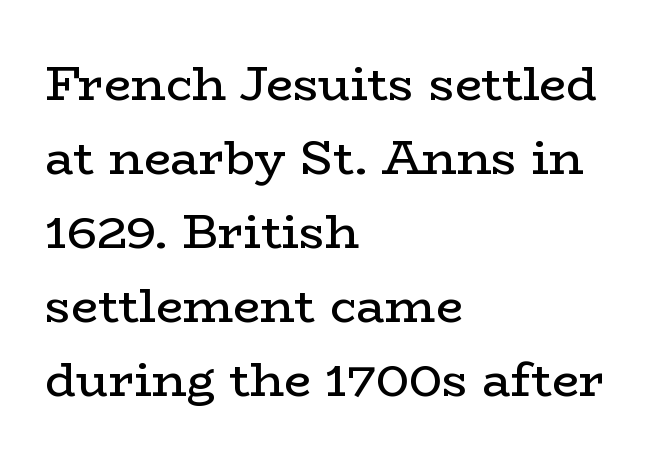
The image shows 48 px regular-weight, wide serif type, upright; set left-aligned, normal line spacing (1.54x), normal letter spacing, not underlined; low stroke contrast and a medium x-height.
